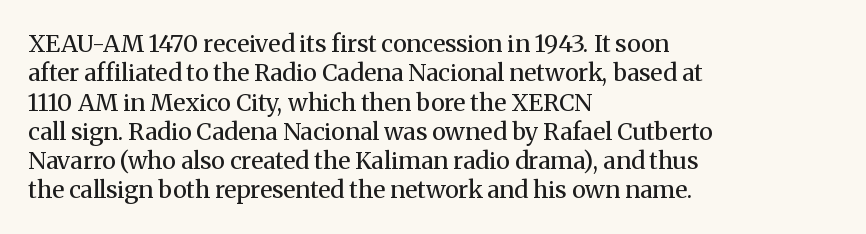
Q: Is the text bold? A: No.
Q: Is the text italic (slanted)? A: No, it is upright.
Q: Is the text underlined? A: No.
Q: How is the paragraph aligned? A: Left-aligned.
Q: Is the spacing between letters normal or unusually wide? A: Normal.
